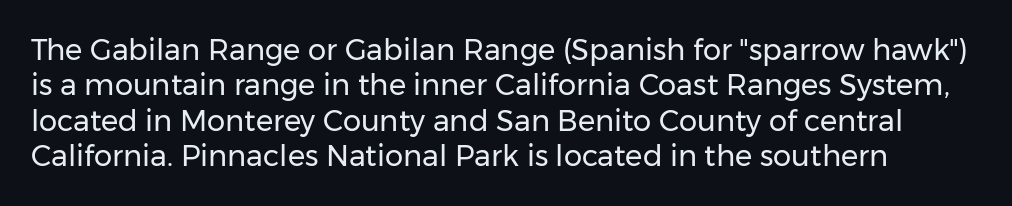
Proportional: the letters do not fall into vertical columns. A quiet, ordinary-to-light weight characterises the typeface. The baseline area is clear. If you drew a line through each stem, it would be perfectly vertical.
